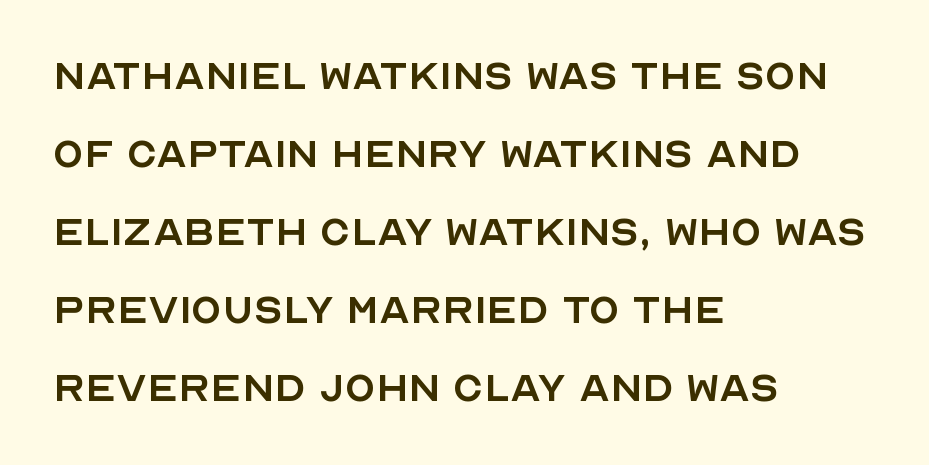
Letters have the restrained weight of plain body copy at most. Does the lettering tilt? It doesn't — this is upright. A sans-serif font was chosen for this passage. The horizontal fit of the characters is conventional and even.
